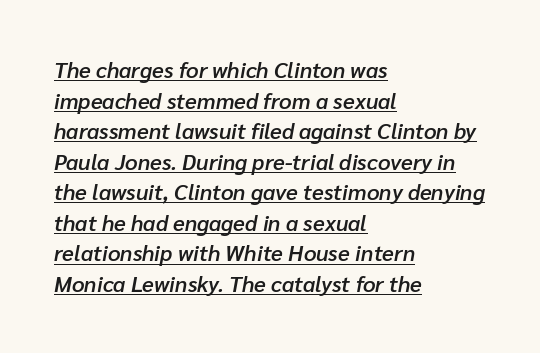
Q: Is the text bold? A: Semi-bold.
Q: Is the text italic (slanted)? A: Yes, it leans right by about 10 degrees.
Q: Is the text underlined? A: Yes.
Q: How is the paragraph aligned? A: Left-aligned.
Q: Is the spacing between letters normal or unusually wide? A: Normal.
Q: Is the spacing between lines tight, normal or loose? A: Normal.
